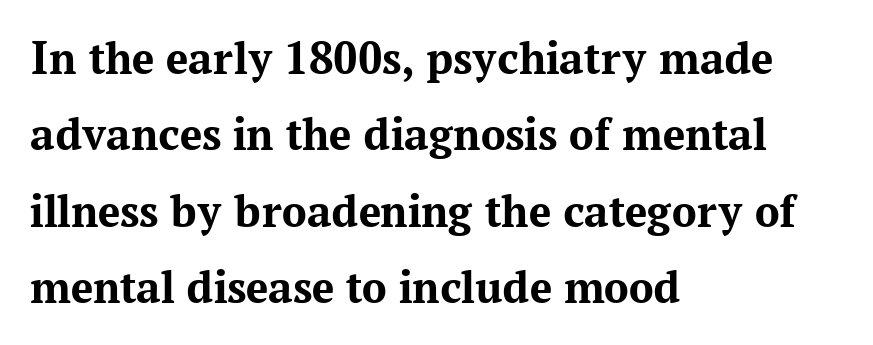
Q: Is the text bold? A: Yes.
Q: Is the text italic (slanted)? A: No, it is upright.
Q: Is the typeface a serif or a sans-serif typeface? A: Serif.
Q: Is the text underlined? A: No.
Q: How is the paragraph aligned? A: Left-aligned.
Q: Is the spacing between letters normal or unusually wide? A: Normal.
Q: Is the spacing between lines tight, normal or loose? A: Normal.
Q: Width (condensed, normal, or wide)? A: Normal.
Q: Stroke contrast? A: Medium.
Q: x-height? A: Medium.
Q: Monospaced? A: No.
